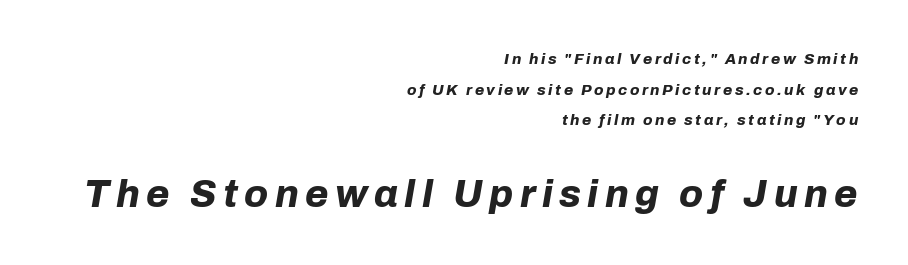
Q: Is the text bold? A: Yes.
Q: Is the text italic (slanted)? A: Yes, it leans right by about 10 degrees.
Q: Is the text underlined? A: No.
Q: How is the paragraph aligned? A: Right-aligned.
Q: Is the spacing between lines tight, normal or loose? A: Loose.
Q: Which block of text is set in a larger size, the first (top) or the second (bottom)? A: The second (bottom) one.
Q: Width (condensed, normal, or wide)? A: Normal.
Q: Stroke contrast? A: Low.
Q: x-height? A: Medium.
Q: Monospaced? A: No.
